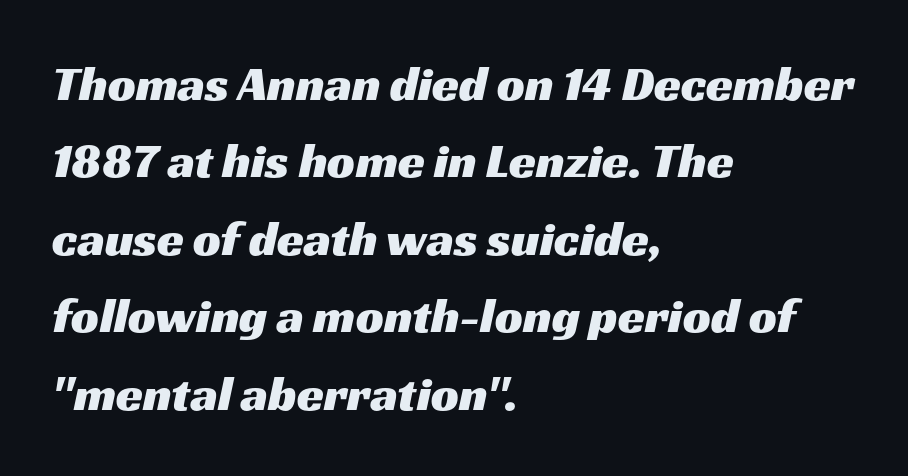
{"serif": "no", "width": "wide", "stroke_contrast": "medium", "x_height": "medium", "monospaced": "no", "underline": "no", "align": "left", "line_spacing": "normal", "line_spacing_ratio": 1.58, "letter_spacing": "normal", "letter_spacing_em": 0.0, "glyph_px": 49}
